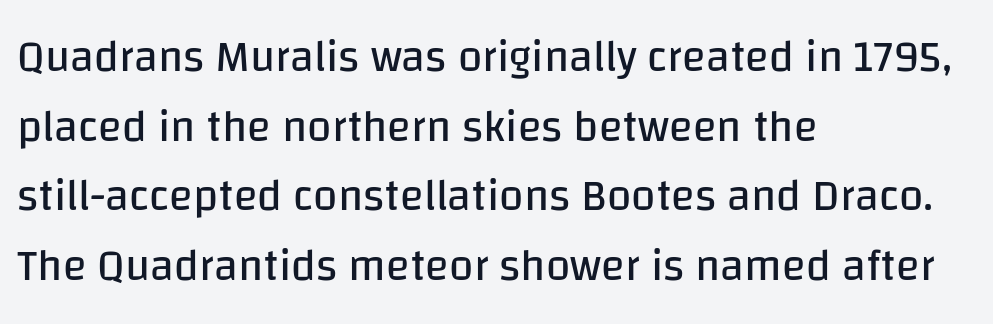
The image shows 44 px regular-weight sans-serif type, upright; set left-aligned, normal line spacing (1.58x), normal letter spacing, not underlined; low stroke contrast and a large x-height.
